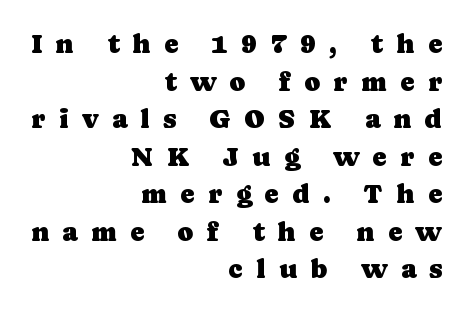
The image shows 27 px text type, upright; set right-aligned, normal line spacing (1.39x), unusually wide letter spacing (+0.49 em), not underlined.
